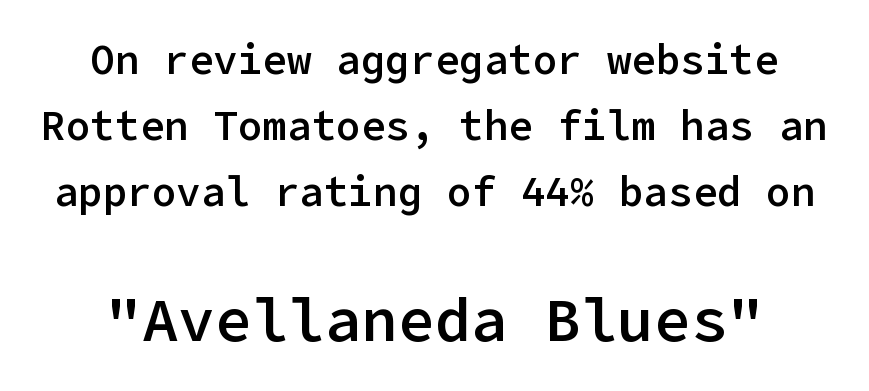
The image shows 61 px semibold sans-serif type, upright; set normal line spacing (1.61x), normal letter spacing, not underlined; the second (bottom) block is 1.49x larger; low stroke contrast and a medium x-height.
